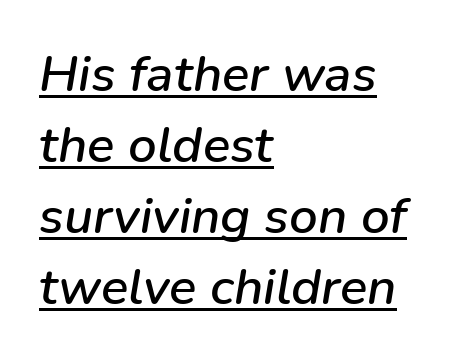
Compared with undecorated copy, this sample adds a rule below the words. Character widths vary here, with narrow letters taking less room than wide ones. The letters sit at their default tracking, neither squeezed nor spread. The lines sit at an ordinary, default distance from one another.
